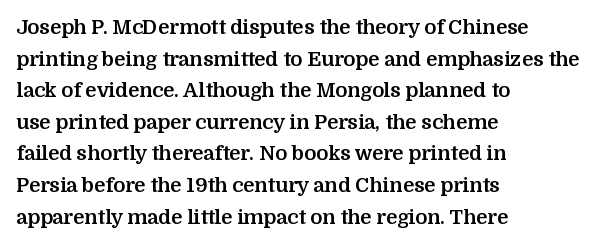
{"italic": "no", "bold": "yes", "underline": "no", "align": "left", "line_spacing": "normal", "line_spacing_ratio": 1.58, "letter_spacing": "normal", "letter_spacing_em": 0.0, "glyph_px": 20}
